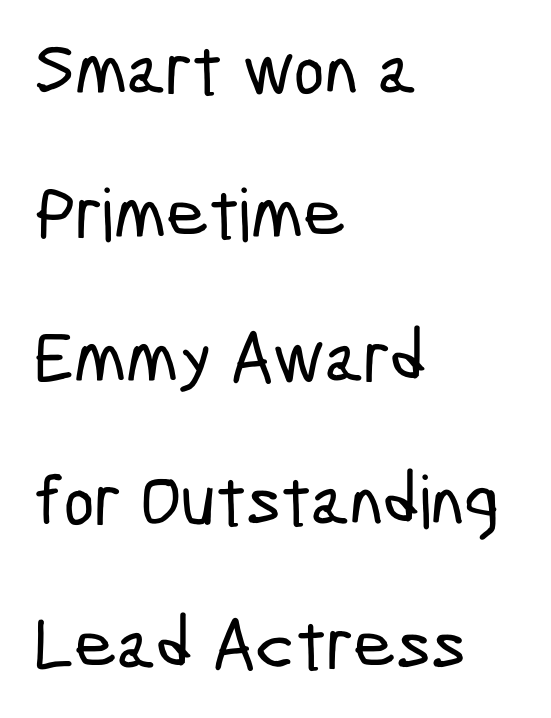
The image shows 73 px condensed sans-serif type; set left-aligned, loose line spacing (1.97x), normal letter spacing, not underlined; low stroke contrast and a medium x-height.
